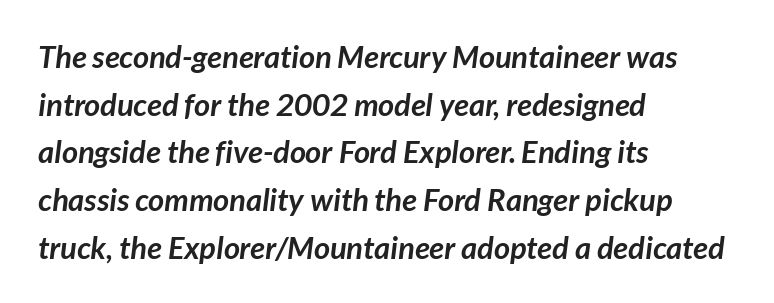
{"serif": "no", "bold": "yes", "weight": "semibold", "width": "normal", "stroke_contrast": "low", "x_height": "medium", "monospaced": "no", "underline": "no", "align": "left", "line_spacing": "normal", "line_spacing_ratio": 1.54, "letter_spacing": "normal", "letter_spacing_em": 0.0, "glyph_px": 31}
